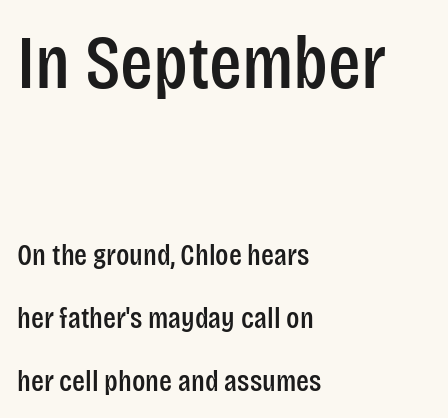
Rows of type keep a wide berth in the vertical direction. The upper block of text is set noticeably larger than the block beneath it. Upright lettering throughout. Examine the stroke ends and you'll find no serifs. Teacher's note: observe the even left margin — that is flush-left alignment. The zone under the glyphs is completely vacant.
